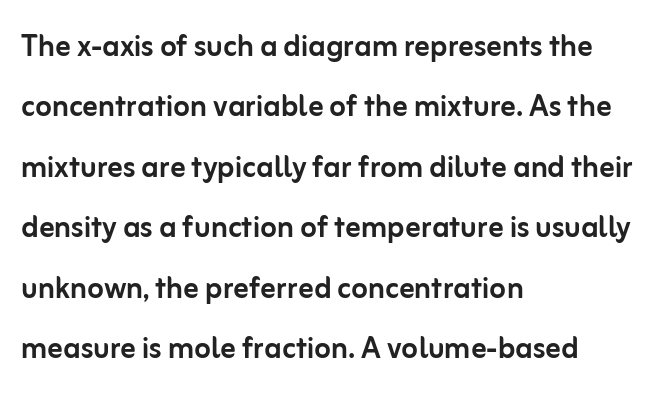
The image shows 38 px sans-serif type, upright; set left-aligned, normal line spacing (1.59x), normal letter spacing, not underlined; low stroke contrast and a medium x-height.
